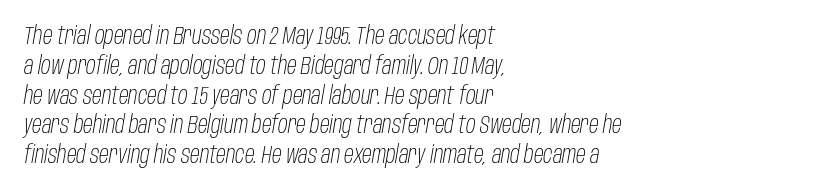
The image shows 24 px text type, italic (leaning right); set left-aligned, line spacing 1.24x, normal letter spacing, not underlined.
